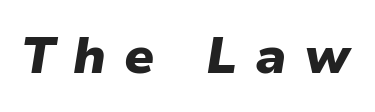
Q: Is the text bold? A: Yes.
Q: Is the text italic (slanted)? A: Yes, it leans right by about 9 degrees.
Q: Is the text underlined? A: No.
Q: Is the spacing between letters normal or unusually wide? A: Unusually wide.
Q: Width (condensed, normal, or wide)? A: Normal.
Q: Stroke contrast? A: Low.
Q: x-height? A: Medium.
Q: Monospaced? A: No.
